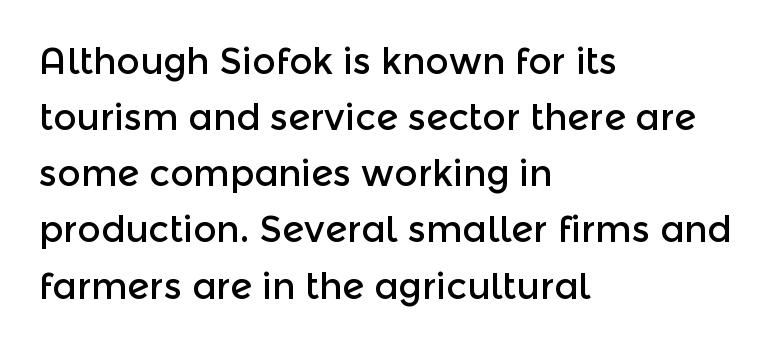
The image shows 36 px sans-serif type, upright; set left-aligned, normal line spacing (1.56x), normal letter spacing, not underlined; a medium x-height.
